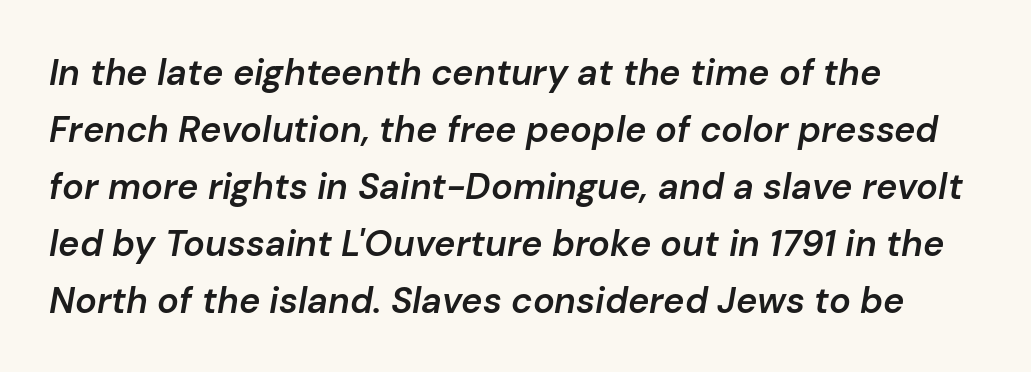
The image shows 36 px semibold type, italic (leaning right); set left-aligned, normal line spacing (1.58x), normal letter spacing, not underlined; low stroke contrast and a medium x-height.
